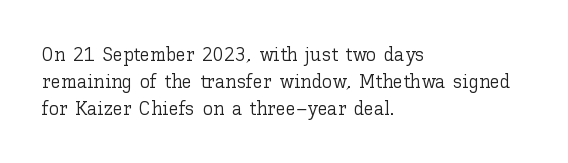
Unlike italic type, these characters show no tilt at all. Honestly, there is no underline to notice here at all. The ragged edge is on the right, which tells us the setting is flush left. Tracking here is standard; glyphs follow each other at the usual distance.
